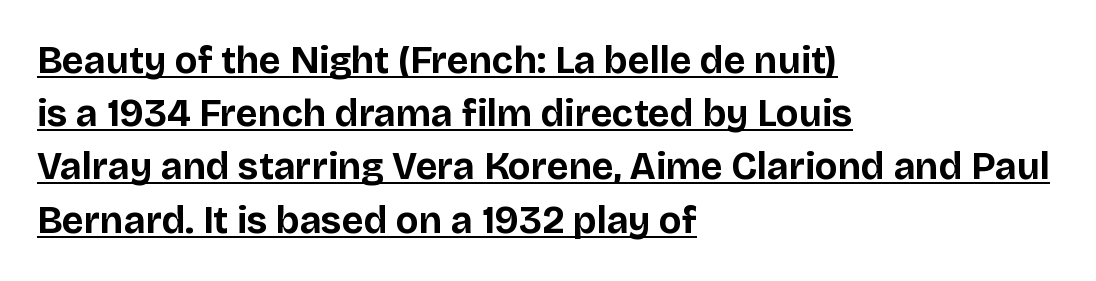
{"serif": "no", "italic": "no", "bold": "yes", "weight": "bold", "width": "normal", "stroke_contrast": "low", "x_height": "large", "monospaced": "no", "underline": "yes", "align": "left", "line_spacing": "normal", "line_spacing_ratio": 1.4, "letter_spacing": "normal", "letter_spacing_em": 0.0, "glyph_px": 38}
